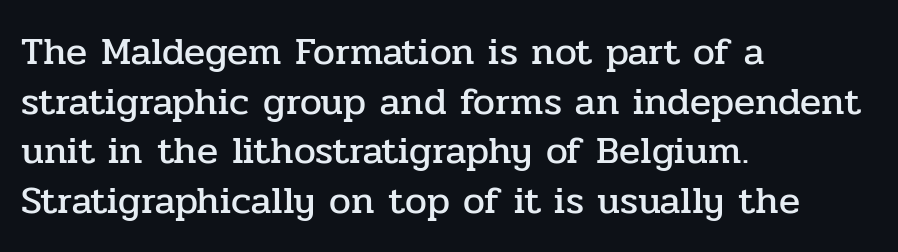
Q: Is the text italic (slanted)? A: No, it is upright.
Q: Is the typeface a serif or a sans-serif typeface? A: Serif.
Q: Is the text underlined? A: No.
Q: How is the paragraph aligned? A: Left-aligned.
Q: Is the spacing between letters normal or unusually wide? A: Normal.
Q: Is the spacing between lines tight, normal or loose? A: Normal.
Q: Width (condensed, normal, or wide)? A: Normal.
Q: Stroke contrast? A: Low.
Q: x-height? A: Medium.
Q: Monospaced? A: No.
